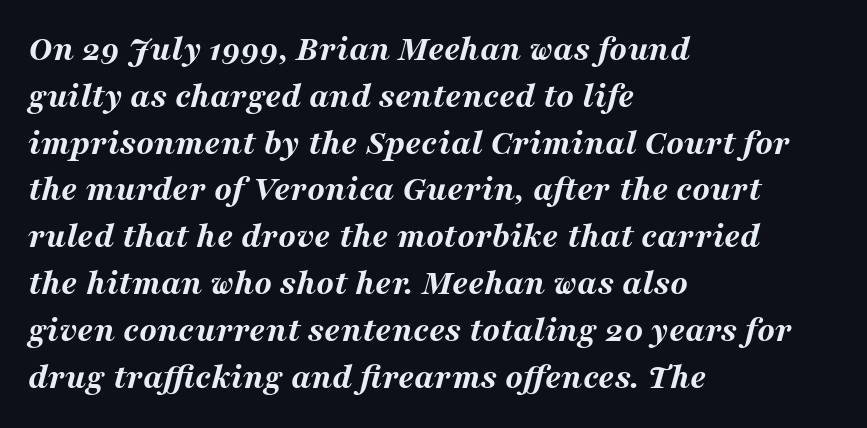
{"italic": "yes", "lean": "right", "slant_degrees": 16, "bold": "yes", "weight": "bold", "width": "wide", "stroke_contrast": "medium", "x_height": "medium", "monospaced": "no", "underline": "no", "align": "left", "line_spacing": "normal", "line_spacing_ratio": 1.3, "letter_spacing": "normal", "letter_spacing_em": 0.0, "glyph_px": 36}
